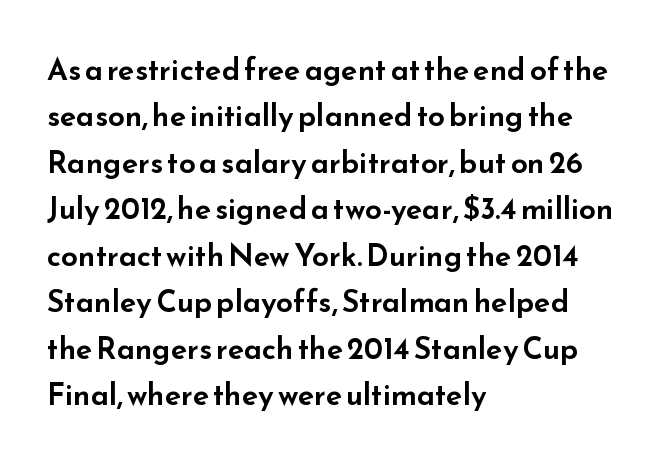
Q: Is the text italic (slanted)? A: No, it is upright.
Q: Is the typeface a serif or a sans-serif typeface? A: Sans-serif.
Q: Is the text underlined? A: No.
Q: How is the paragraph aligned? A: Left-aligned.
Q: Is the spacing between letters normal or unusually wide? A: Normal.
Q: Is the spacing between lines tight, normal or loose? A: Normal.
Q: Width (condensed, normal, or wide)? A: Wide.
Q: Stroke contrast? A: Low.
Q: x-height? A: Small.
Q: Monospaced? A: No.
